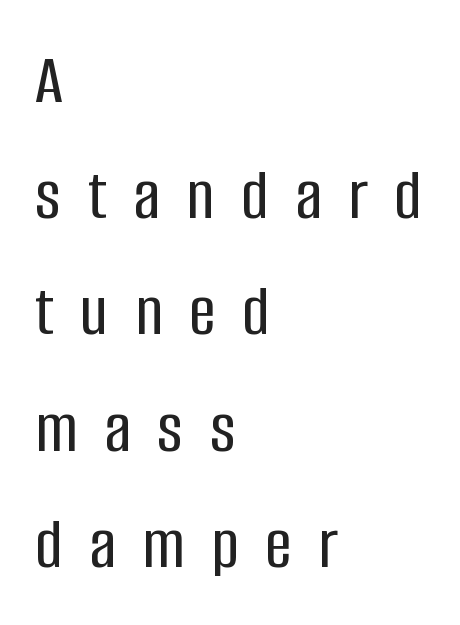
{"serif": "no", "italic": "no", "width": "condensed", "stroke_contrast": "low", "x_height": "large", "monospaced": "no", "underline": "no", "align": "left", "line_spacing": "normal", "line_spacing_ratio": 1.57, "letter_spacing": "wide", "letter_spacing_em": 0.36, "glyph_px": 74}
